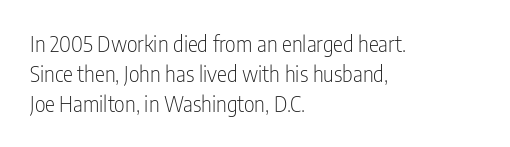
The image shows 21 px text type, upright; set left-aligned, normal line spacing (1.42x), normal letter spacing, not underlined.
